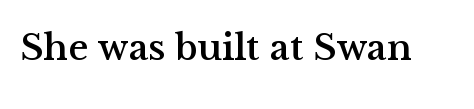
{"serif": "yes", "italic": "no", "width": "normal", "stroke_contrast": "medium", "x_height": "medium", "monospaced": "no", "underline": "no", "letter_spacing": "normal", "letter_spacing_em": 0.0, "glyph_px": 38}
